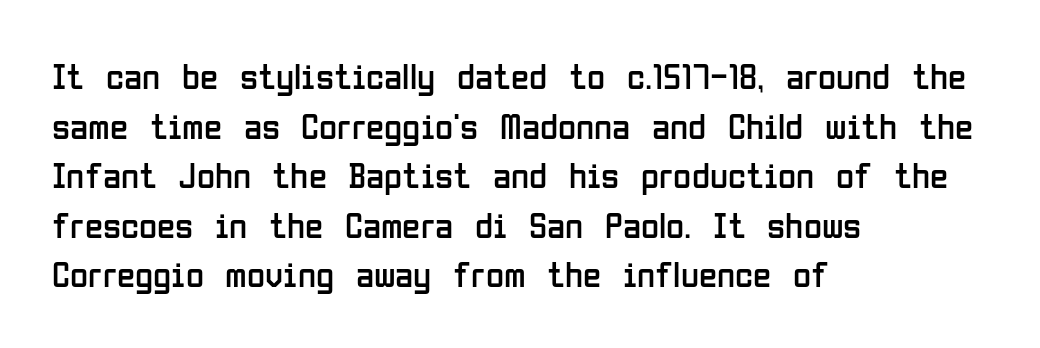
Q: Is the text bold? A: No.
Q: Is the text italic (slanted)? A: No, it is upright.
Q: Is the typeface a serif or a sans-serif typeface? A: Sans-serif.
Q: Is the text underlined? A: No.
Q: How is the paragraph aligned? A: Left-aligned.
Q: Is the spacing between letters normal or unusually wide? A: Normal.
Q: Is the spacing between lines tight, normal or loose? A: Normal.
Q: Width (condensed, normal, or wide)? A: Condensed.
Q: Stroke contrast? A: Low.
Q: x-height? A: Medium.
Q: Monospaced? A: No.
